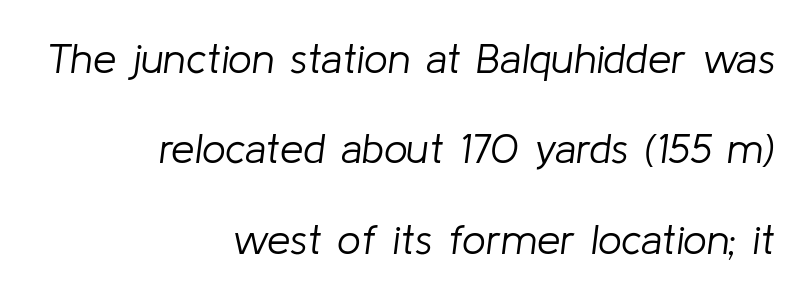
Q: Is the text bold? A: No.
Q: Is the text italic (slanted)? A: Yes, it leans right by about 8 degrees.
Q: Is the text underlined? A: No.
Q: How is the paragraph aligned? A: Right-aligned.
Q: Is the spacing between letters normal or unusually wide? A: Normal.
Q: Is the spacing between lines tight, normal or loose? A: Loose.
Q: Width (condensed, normal, or wide)? A: Normal.
Q: Stroke contrast? A: Low.
Q: x-height? A: Medium.
Q: Monospaced? A: No.
